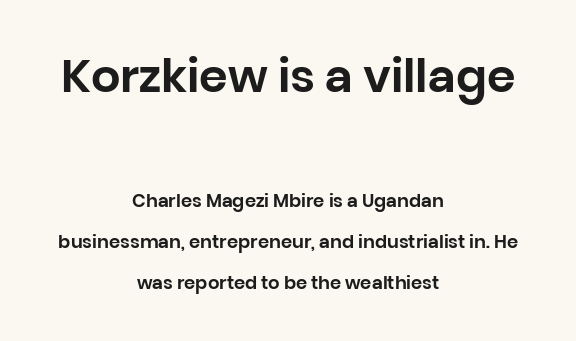
The image shows 46 px sans-serif type, upright; set centered, loose line spacing (2.3x), normal letter spacing, not underlined; the first (top) block is 2.56x larger; low stroke contrast and a large x-height.
